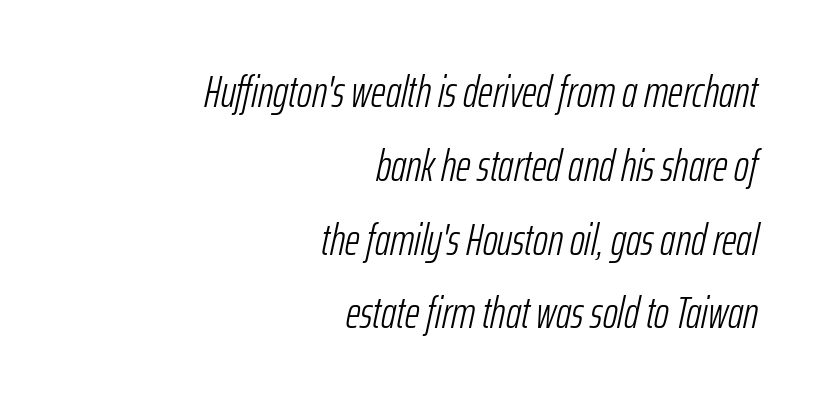
The image shows 45 px light, condensed type, italic (leaning right); set right-aligned, normal line spacing (1.64x), normal letter spacing, not underlined; low stroke contrast and a medium x-height.
